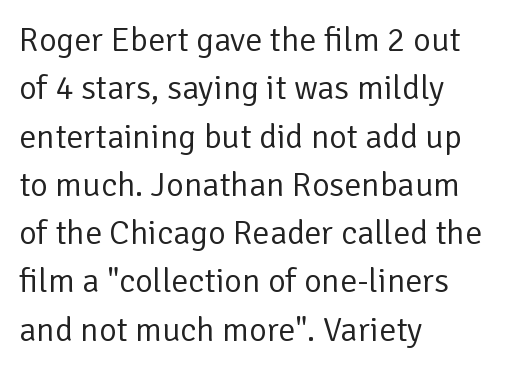
Q: Is the text bold? A: No.
Q: Is the text italic (slanted)? A: No, it is upright.
Q: Is the typeface a serif or a sans-serif typeface? A: Sans-serif.
Q: Is the text underlined? A: No.
Q: How is the paragraph aligned? A: Left-aligned.
Q: Is the spacing between letters normal or unusually wide? A: Normal.
Q: Is the spacing between lines tight, normal or loose? A: Normal.
Q: Width (condensed, normal, or wide)? A: Normal.
Q: Stroke contrast? A: Low.
Q: x-height? A: Medium.
Q: Monospaced? A: No.
